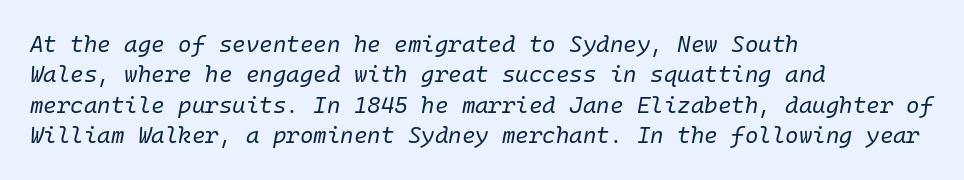
The image shows 23 px text type, italic (leaning right); set left-aligned, normal line spacing (1.32x), normal letter spacing, not underlined.
